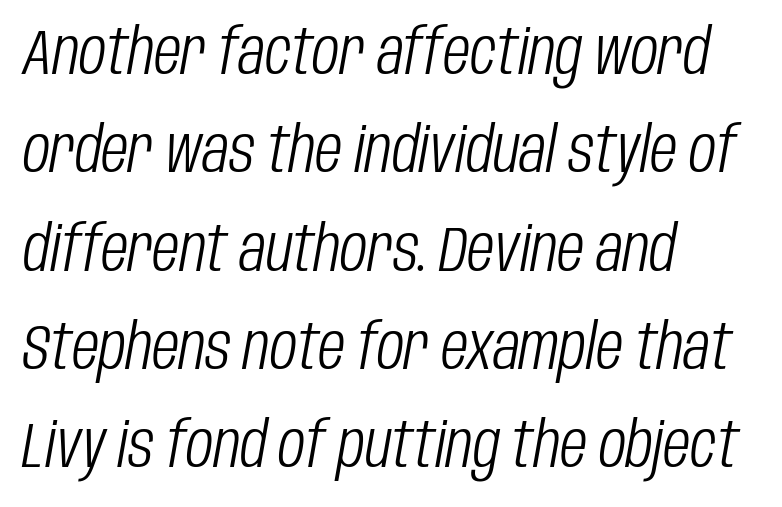
The image shows 63 px light, condensed type, italic (leaning right); set left-aligned, normal line spacing (1.56x), normal letter spacing, not underlined; low stroke contrast and a large x-height.
